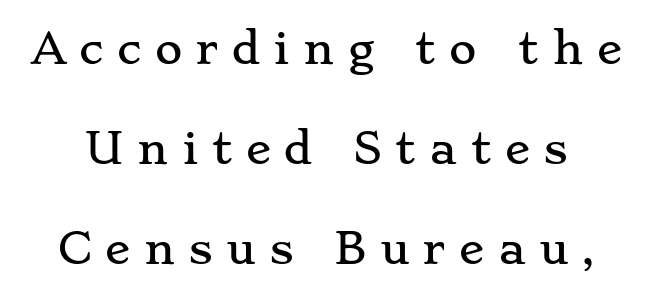
{"serif": "yes", "italic": "no", "width": "wide", "stroke_contrast": "low", "x_height": "small", "monospaced": "no", "underline": "no", "line_spacing": "loose", "line_spacing_ratio": 2.38, "letter_spacing": "wide", "letter_spacing_em": 0.32, "glyph_px": 42}
